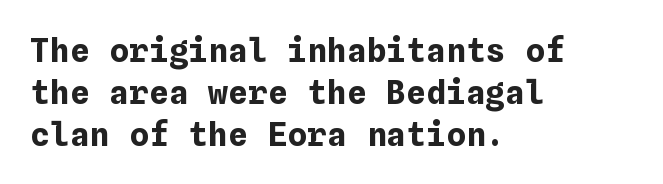
Vertically, the passage feels balanced, rows spaced as you'd expect. The passage shown is emphatically bold. Is the block centered? No — it sits flush against the left margin. Ordinary non-slanted type is in use. Any mark beneath the type? The region is blank. The rendering keeps characters at their native spacing.
